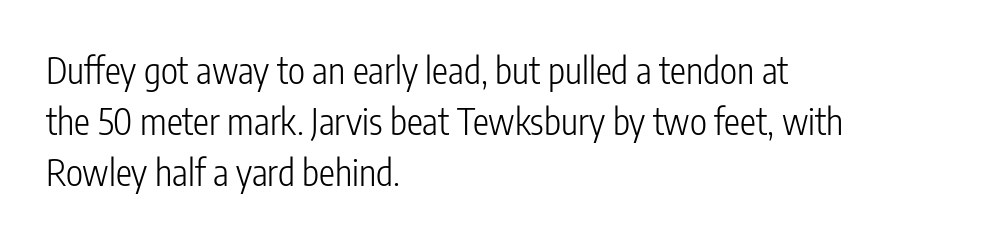
Characters follow at the spacing the type designer built in. The rag falls on the right side of this text block. Stroke terminals: plain, sans-serif. A roman cut, with each character standing at attention. The rendering uses a moderate line-height, typical for paragraphs. Underlining? Definitely not there.
